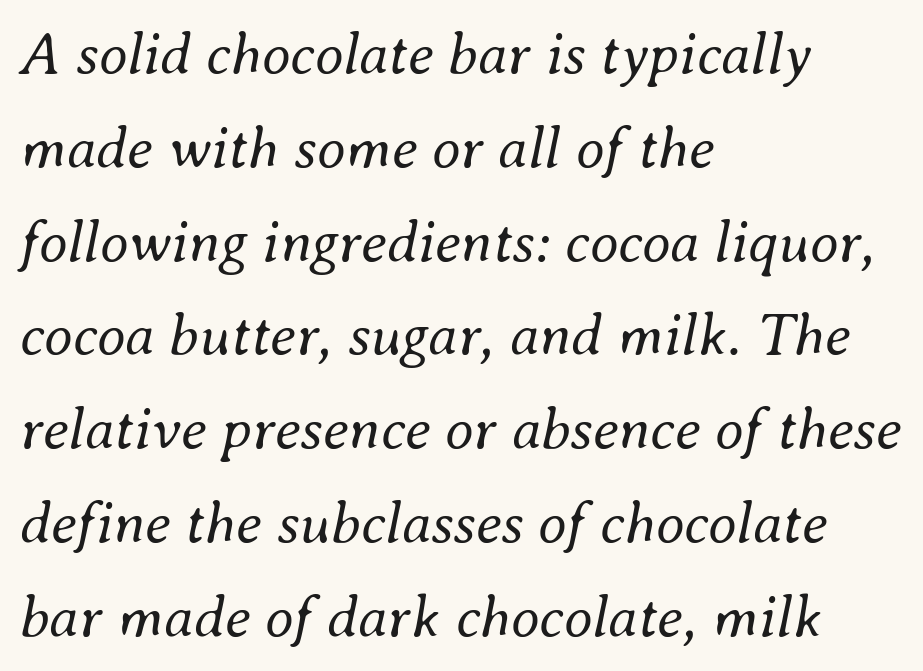
Think standard paragraph weight, or any step lighter than that. Horizontal bands of white between lines are of average thickness. An italicized treatment has been applied to the whole sample. Teacher's note: observe the even left margin — that is flush-left alignment. Nobody touched the tracking dial on this one. Looks like regular typesetting: each glyph gets only the width it needs.
